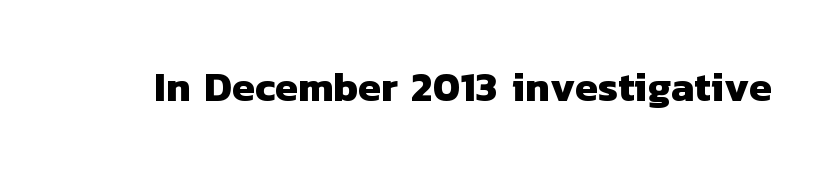
Q: Is the text bold? A: Yes.
Q: Is the typeface a serif or a sans-serif typeface? A: Sans-serif.
Q: Is the text underlined? A: No.
Q: Is the spacing between letters normal or unusually wide? A: Normal.
Q: Width (condensed, normal, or wide)? A: Normal.
Q: Stroke contrast? A: Low.
Q: x-height? A: Medium.
Q: Monospaced? A: No.
